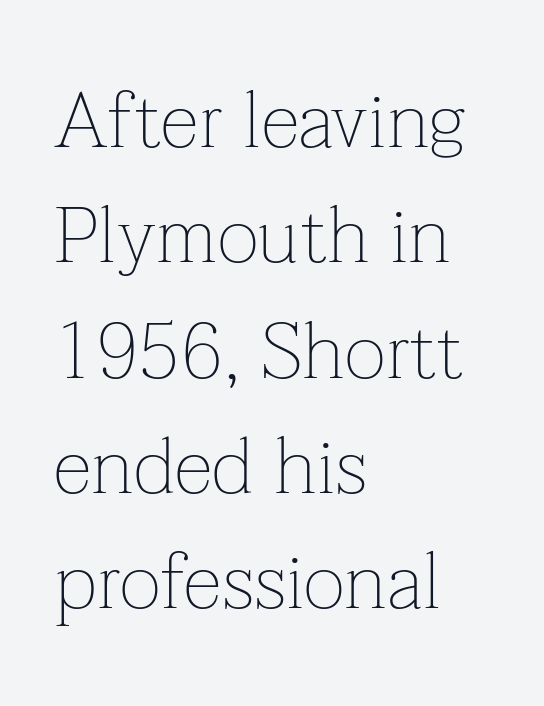
Q: Is the text bold? A: No.
Q: Is the text italic (slanted)? A: No, it is upright.
Q: Is the typeface a serif or a sans-serif typeface? A: Serif.
Q: Is the text underlined? A: No.
Q: How is the paragraph aligned? A: Left-aligned.
Q: Is the spacing between letters normal or unusually wide? A: Normal.
Q: Is the spacing between lines tight, normal or loose? A: Normal.
Q: Width (condensed, normal, or wide)? A: Normal.
Q: Stroke contrast? A: Low.
Q: x-height? A: Medium.
Q: Monospaced? A: No.
